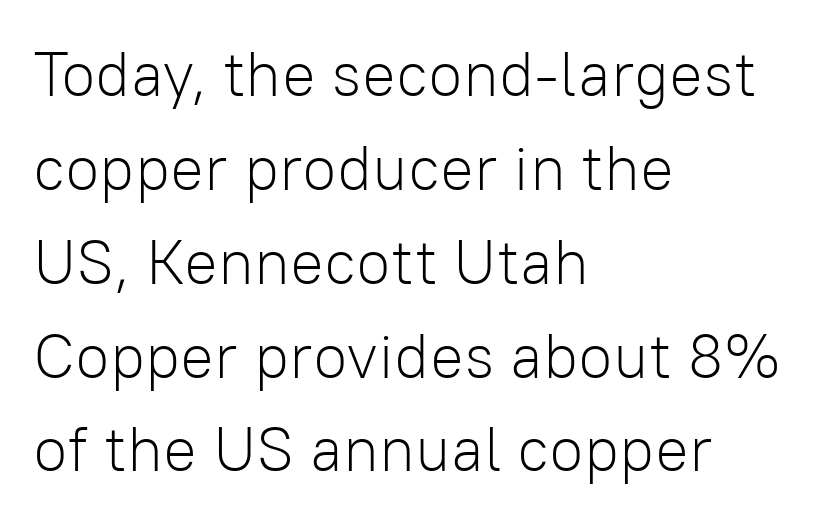
{"serif": "no", "italic": "no", "bold": "no", "weight": "light", "width": "normal", "stroke_contrast": "low", "x_height": "medium", "monospaced": "no", "underline": "no", "align": "left", "line_spacing": "normal", "line_spacing_ratio": 1.49, "letter_spacing": "normal", "letter_spacing_em": 0.0, "glyph_px": 63}
